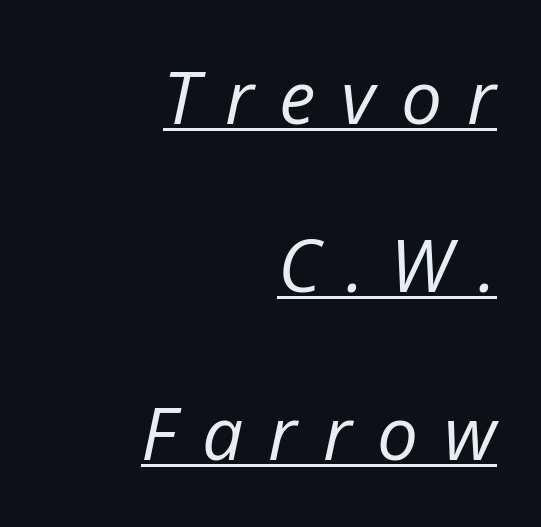
The image shows 73 px regular-weight type, italic (leaning right); set right-aligned, loose line spacing (2.3x), unusually wide letter spacing (+0.35 em), underlined; low stroke contrast and a medium x-height.
